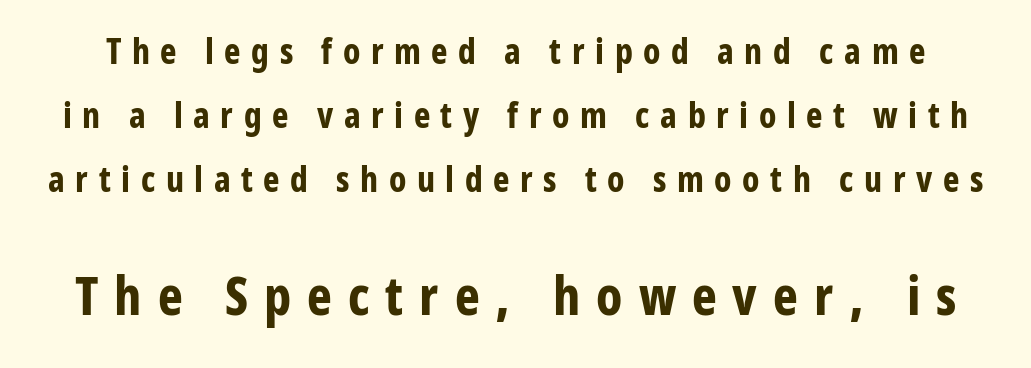
{"serif": "no", "italic": "no", "bold": "yes", "weight": "bold", "width": "condensed", "stroke_contrast": "low", "x_height": "medium", "monospaced": "no", "underline": "no", "line_spacing_ratio": 1.83, "letter_spacing": "wide", "letter_spacing_em": 0.3, "larger_block": "second", "size_ratio": 1.51, "glyph_px": 53}
